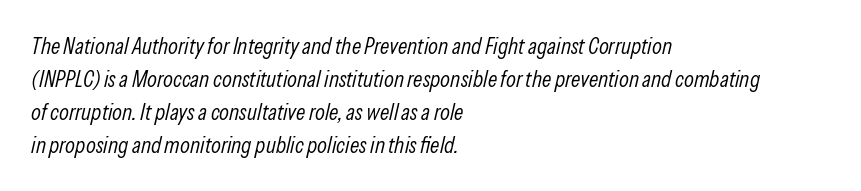
{"italic": "yes", "lean": "right", "slant_degrees": 13, "bold": "no", "underline": "no", "align": "left", "line_spacing": "normal", "line_spacing_ratio": 1.43, "letter_spacing": "normal", "letter_spacing_em": 0.0, "glyph_px": 23}
